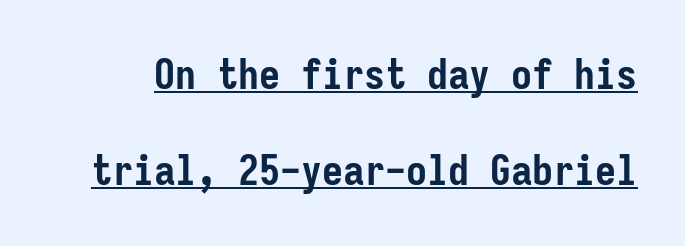
{"serif": "no", "italic": "no", "bold": "yes", "weight": "semibold", "width": "condensed", "stroke_contrast": "low", "x_height": "medium", "monospaced": "yes", "underline": "yes", "line_spacing": "loose", "line_spacing_ratio": 2.29, "letter_spacing": "normal", "letter_spacing_em": 0.0, "glyph_px": 42}
